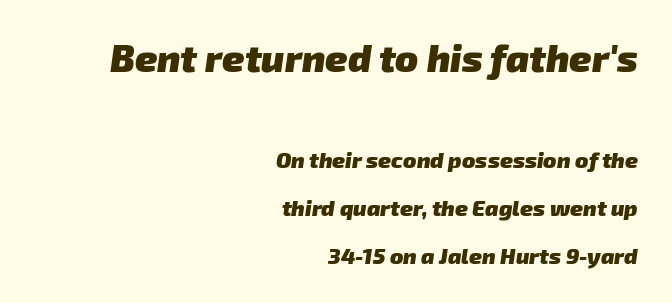
The image shows 38 px heavy sans-serif type; set right-aligned, loose line spacing (2.16x), normal letter spacing, not underlined; the first (top) block is 1.73x larger; low stroke contrast and a medium x-height.
